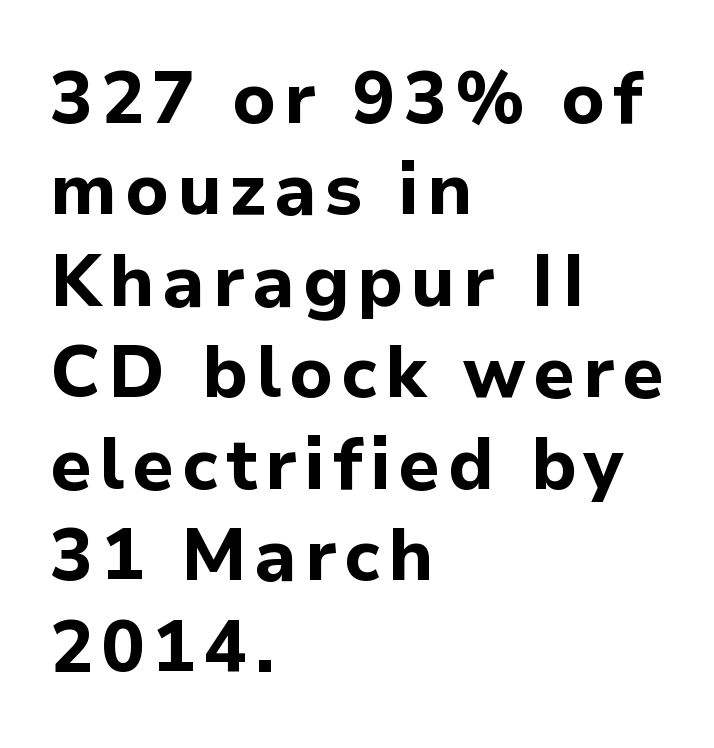
Horizontally, the lines are justified to the leading edge only. Heft: maximum for text — a bold. The letters stand straight up with perfectly vertical stems. The block of text has a typical density, with ordinary space between rows.
